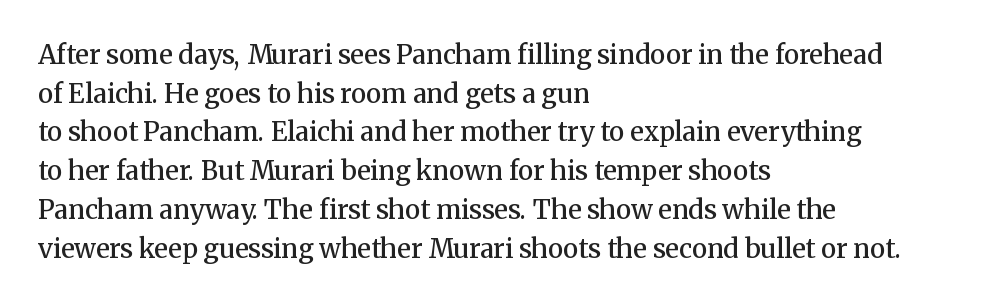
Q: Is the text bold? A: Semi-bold.
Q: Is the text italic (slanted)? A: No, it is upright.
Q: Is the text underlined? A: No.
Q: How is the paragraph aligned? A: Left-aligned.
Q: Is the spacing between letters normal or unusually wide? A: Normal.
Q: Is the spacing between lines tight, normal or loose? A: Normal.
